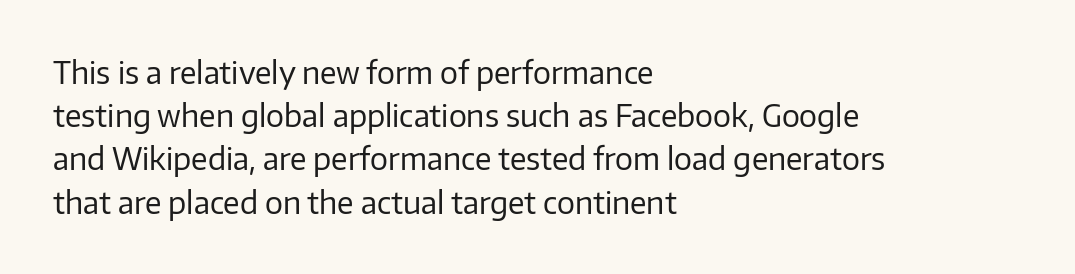
The image shows 30 px regular-weight sans-serif type, upright; set left-aligned, normal line spacing (1.44x), normal letter spacing, not underlined; low stroke contrast and a medium x-height.
